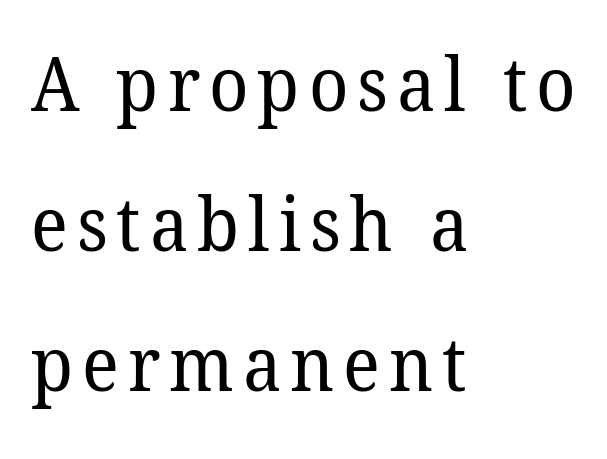
Q: Is the text bold? A: No.
Q: Is the typeface a serif or a sans-serif typeface? A: Serif.
Q: Is the text underlined? A: No.
Q: How is the paragraph aligned? A: Left-aligned.
Q: Width (condensed, normal, or wide)? A: Normal.
Q: Stroke contrast? A: Low.
Q: x-height? A: Medium.
Q: Monospaced? A: No.
